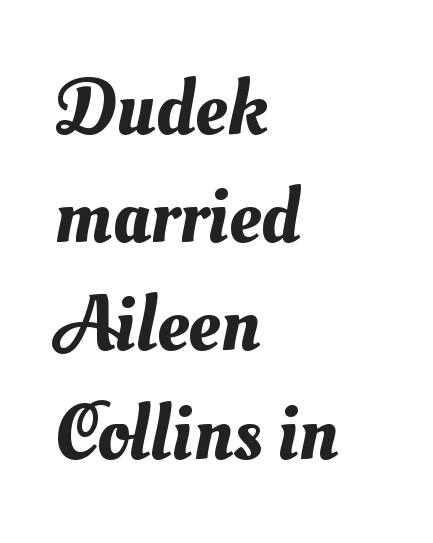
{"width": "normal", "stroke_contrast": "medium", "x_height": "small", "monospaced": "no", "underline": "no", "align": "left", "line_spacing": "normal", "line_spacing_ratio": 1.37, "letter_spacing": "normal", "letter_spacing_em": 0.0, "glyph_px": 79}
